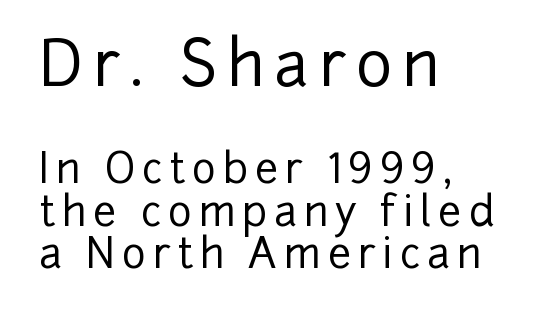
Ascenders rise straight up at ninety degrees. A classic flush-left, rag-right setting is used for this passage. Observe the absence of serifs on each vertical stroke in this sample. Compared with typical paragraphs, the rows here are closer together. The specimen omits any rule beneath the text block's lines. Compare the two chunks: the upper has the greater cap height.
